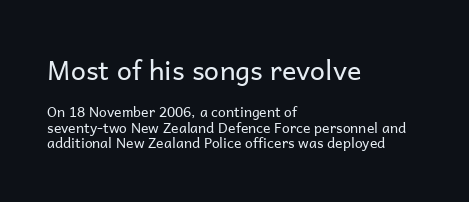
The image shows 27 px text type, upright; set left-aligned, tight line spacing (1.12x), normal letter spacing, not underlined; the first (top) block is 1.93x larger.
